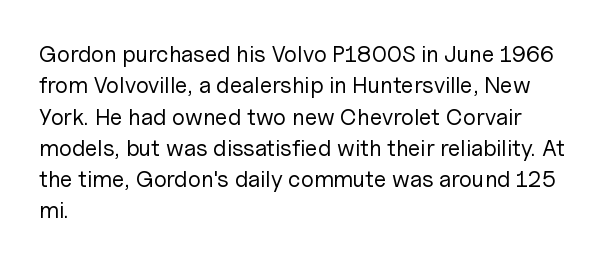
Q: Is the text bold? A: No.
Q: Is the text italic (slanted)? A: No, it is upright.
Q: Is the text underlined? A: No.
Q: How is the paragraph aligned? A: Left-aligned.
Q: Is the spacing between letters normal or unusually wide? A: Normal.
Q: Is the spacing between lines tight, normal or loose? A: Normal.
